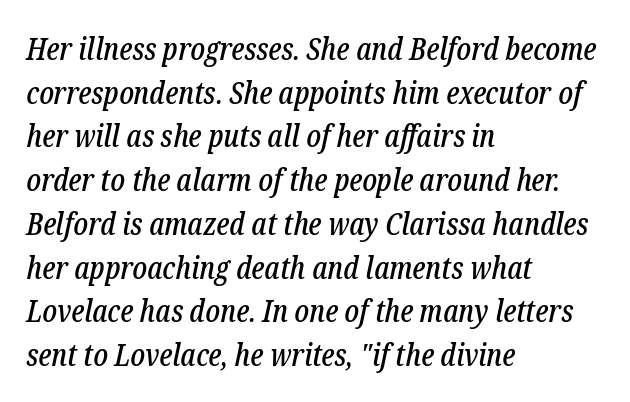
Q: Is the text italic (slanted)? A: Yes, it leans right by about 12 degrees.
Q: Is the typeface a serif or a sans-serif typeface? A: Serif.
Q: Is the text underlined? A: No.
Q: How is the paragraph aligned? A: Left-aligned.
Q: Is the spacing between letters normal or unusually wide? A: Normal.
Q: Is the spacing between lines tight, normal or loose? A: Normal.
Q: Width (condensed, normal, or wide)? A: Condensed.
Q: Stroke contrast? A: Low.
Q: x-height? A: Medium.
Q: Monospaced? A: No.
